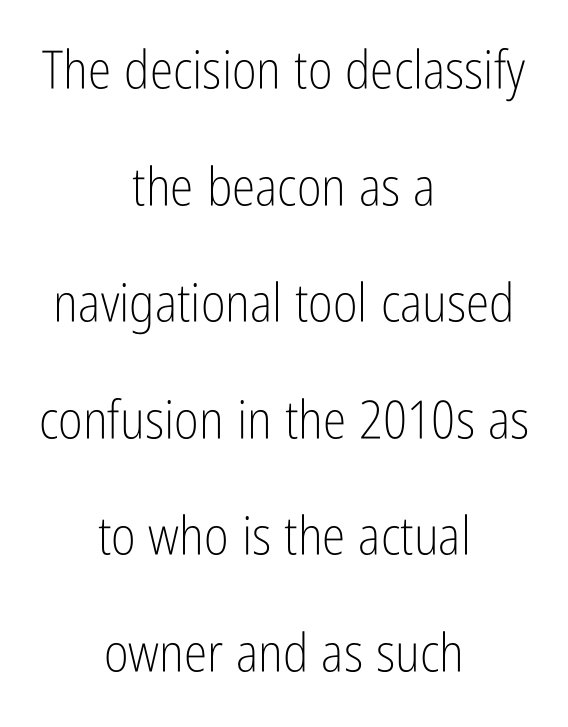
{"serif": "no", "italic": "no", "bold": "no", "weight": "light", "width": "condensed", "stroke_contrast": "low", "x_height": "medium", "monospaced": "no", "underline": "no", "align": "center", "line_spacing": "loose", "line_spacing_ratio": 2.2, "letter_spacing": "normal", "letter_spacing_em": 0.0, "glyph_px": 53}
